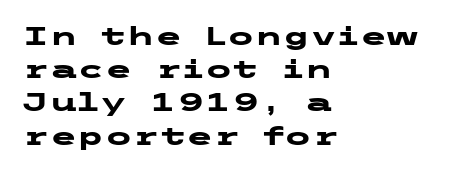
{"italic": "no", "bold": "yes", "underline": "no", "align": "left", "line_spacing": "normal", "line_spacing_ratio": 1.33, "letter_spacing": "normal", "letter_spacing_em": 0.0, "glyph_px": 25}
